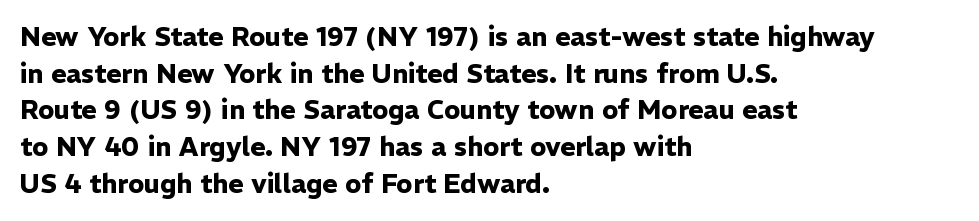
The image shows 26 px bold type, upright; set left-aligned, normal line spacing (1.41x), normal letter spacing, not underlined.
